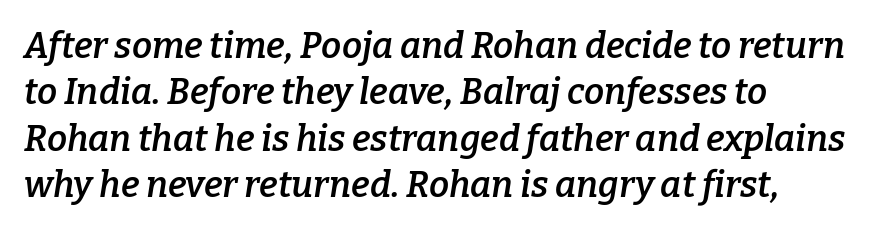
The image shows 36 px semibold serif type, italic (leaning right); set left-aligned, normal line spacing (1.29x), normal letter spacing, not underlined; low stroke contrast and a medium x-height.
